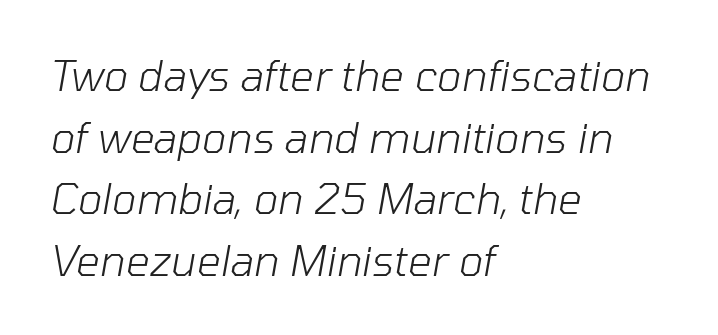
The rendering uses natural spacing where letterforms have individual widths. Alignment: flush left. Rendered with sloped, italic letterforms. The words here are not underlined. A typesetter would call this zero additional tracking.
